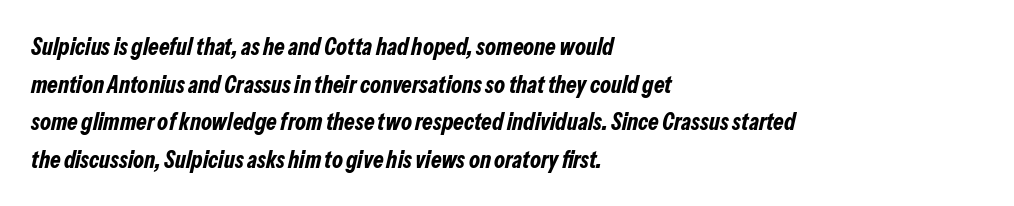
The image shows 24 px bold type, italic (leaning right); set left-aligned, normal line spacing (1.57x), normal letter spacing, not underlined.
